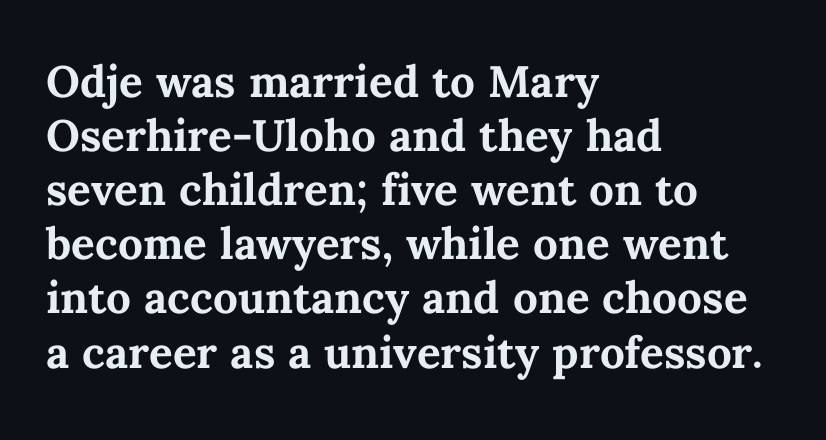
Left-aligned paragraph, ragged on the right. In terms of weight, the rendering is a true, heavy bold. Only glyphs here, with clear space below each row. Words appear dense and cohesive because spacing is normal. Character widths vary here, with narrow letters taking less room than wide ones.
